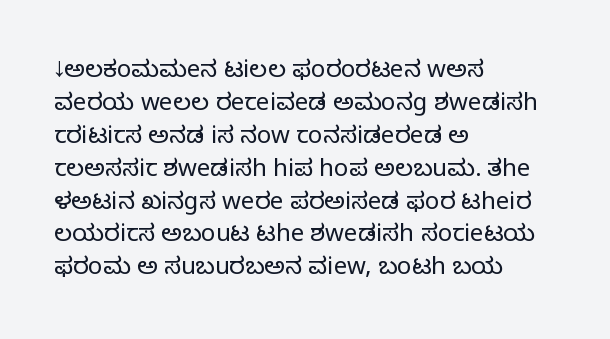
The image shows 24 px text type, upright; set left-aligned, normal line spacing (1.37x), normal letter spacing, not underlined.
